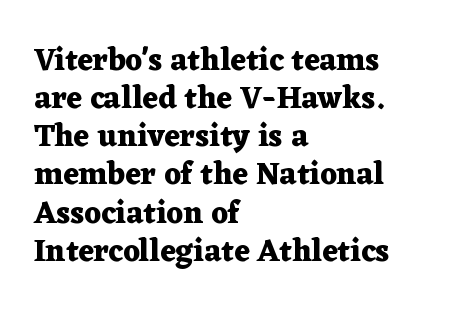
The image shows 31 px heavy, wide serif type, upright; set left-aligned, line spacing 1.23x, normal letter spacing, not underlined; medium stroke contrast and a medium x-height.
